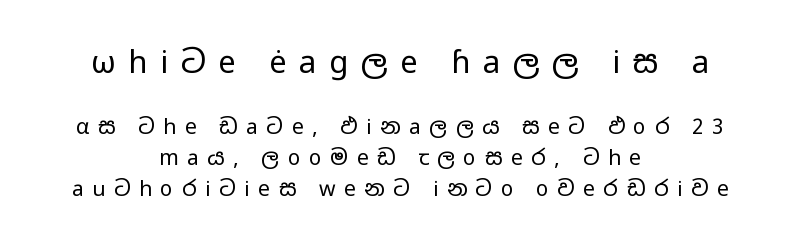
{"serif": "no", "italic": "no", "bold": "no", "weight": "regular", "width": "wide", "stroke_contrast": "low", "x_height": "medium", "monospaced": "no", "underline": "no", "align": "center", "line_spacing": "normal", "line_spacing_ratio": 1.47, "letter_spacing": "wide", "letter_spacing_em": 0.41, "larger_block": "first", "size_ratio": 1.48, "glyph_px": 31}
